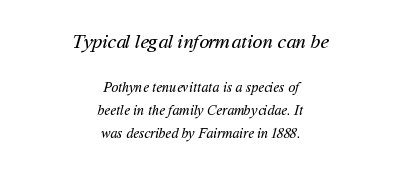
The vertical gap from one line to the next is medium. Weight class: somewhere from thin through regular. Rule under the text: the space is simply empty. These two chunks differ in scale, with the top chunk taking the larger measure. Each line is balanced around a shared central axis. Words appear dense and cohesive because spacing is normal.
